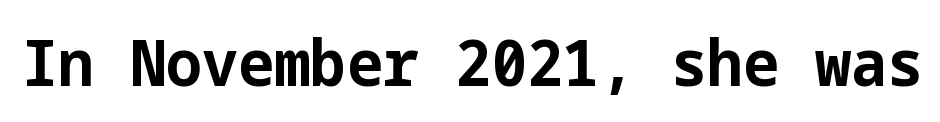
The letters stand upright; this is a roman face. The letters are bold, with thick, heavy strokes. Unlike a traditional serif, this face leaves its strokes unadorned. You could call the tracking neutral — neither tight nor loose. Has an underline been added? It has not.
